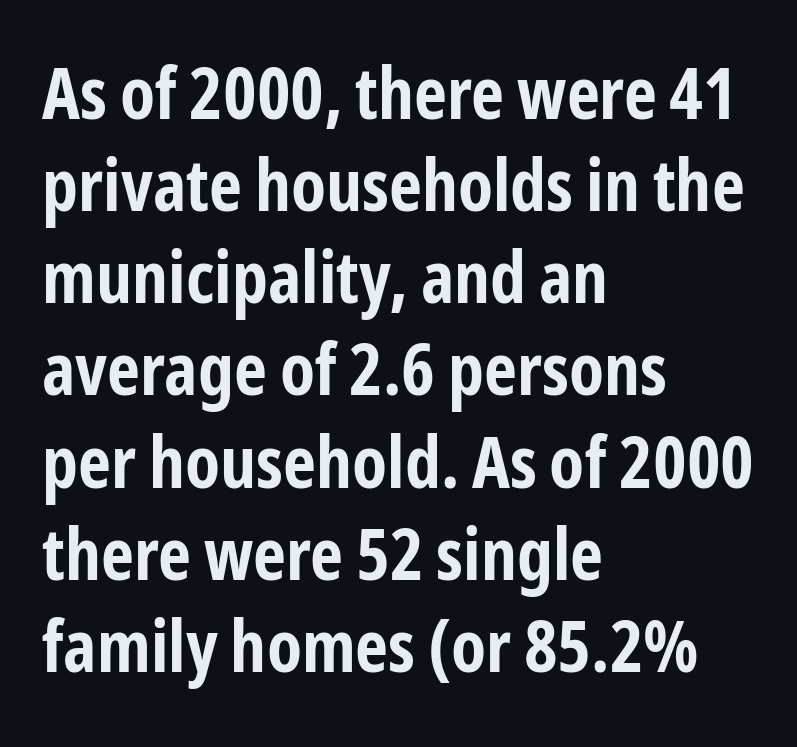
Q: Is the text bold? A: Yes.
Q: Is the text italic (slanted)? A: No, it is upright.
Q: Is the typeface a serif or a sans-serif typeface? A: Sans-serif.
Q: Is the text underlined? A: No.
Q: How is the paragraph aligned? A: Left-aligned.
Q: Is the spacing between letters normal or unusually wide? A: Normal.
Q: Is the spacing between lines tight, normal or loose? A: Normal.
Q: Width (condensed, normal, or wide)? A: Condensed.
Q: Stroke contrast? A: Low.
Q: x-height? A: Medium.
Q: Monospaced? A: No.
